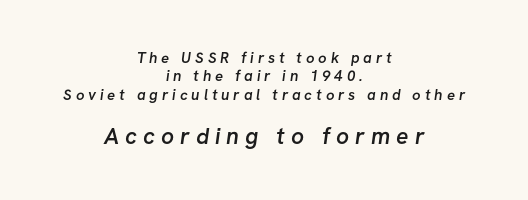
Q: Is the text bold? A: Semi-bold.
Q: Is the text underlined? A: No.
Q: How is the paragraph aligned? A: Centered.
Q: Is the spacing between letters normal or unusually wide? A: Unusually wide.
Q: Which block of text is set in a larger size, the first (top) or the second (bottom)? A: The second (bottom) one.
